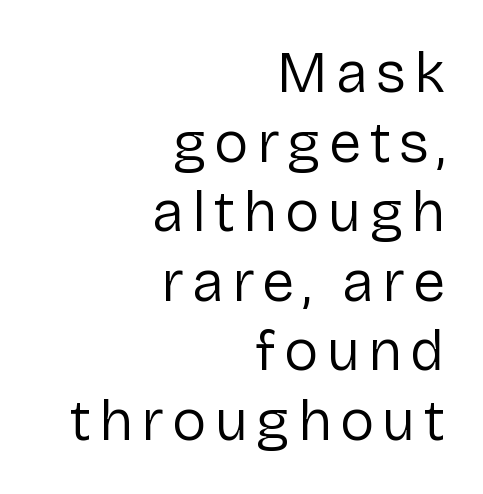
Q: Is the text bold? A: No.
Q: Is the text italic (slanted)? A: No, it is upright.
Q: Is the typeface a serif or a sans-serif typeface? A: Sans-serif.
Q: Is the text underlined? A: No.
Q: How is the paragraph aligned? A: Right-aligned.
Q: Width (condensed, normal, or wide)? A: Normal.
Q: Stroke contrast? A: Low.
Q: x-height? A: Medium.
Q: Monospaced? A: No.
